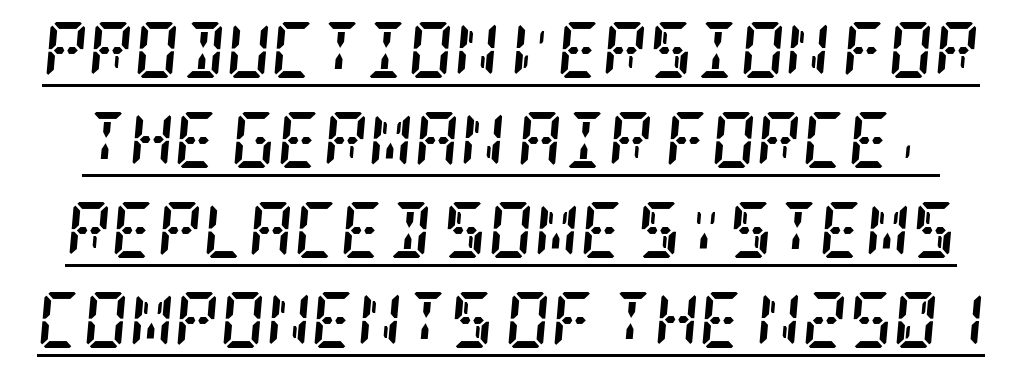
{"serif": "yes", "italic": "yes", "lean": "right", "slant_degrees": 5, "bold": "yes", "weight": "semibold", "width": "condensed", "stroke_contrast": "low", "x_height": "large", "underline": "yes", "line_spacing": "normal", "line_spacing_ratio": 1.61, "letter_spacing": "normal", "letter_spacing_em": 0.0, "glyph_px": 56}
